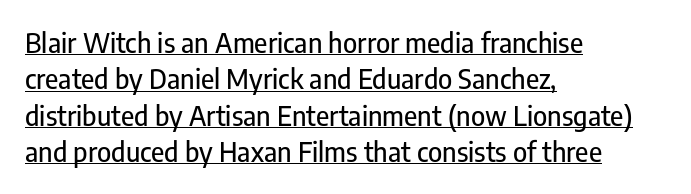
Q: Is the text italic (slanted)? A: No, it is upright.
Q: Is the text underlined? A: Yes.
Q: How is the paragraph aligned? A: Left-aligned.
Q: Is the spacing between letters normal or unusually wide? A: Normal.
Q: Is the spacing between lines tight, normal or loose? A: Normal.
